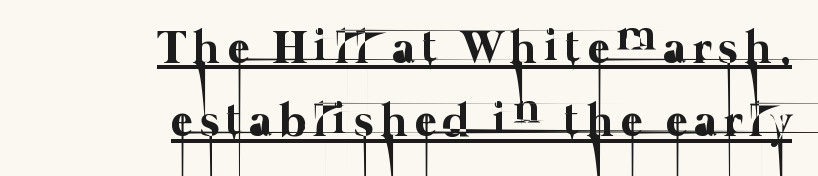
{"bold": "no", "weight": "thin", "width": "normal", "stroke_contrast": "low", "x_height": "medium", "monospaced": "no", "underline": "yes", "align": "right", "line_spacing": "normal", "line_spacing_ratio": 1.56, "glyph_px": 47}
